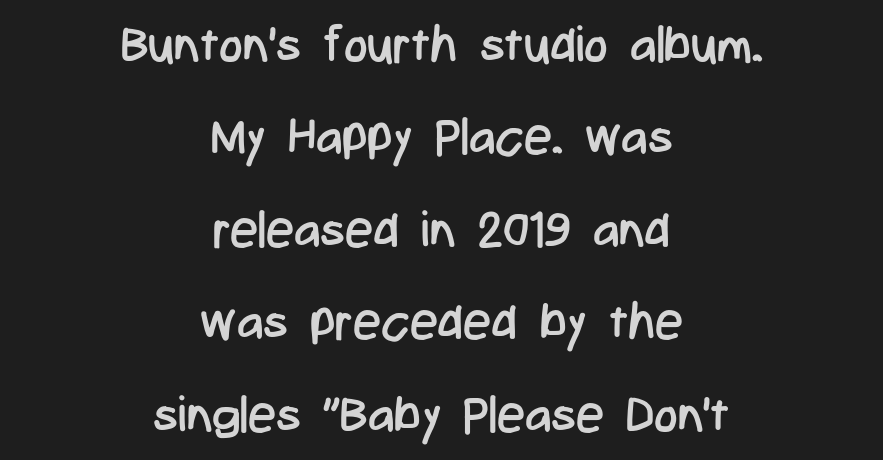
Q: Is the text bold? A: No.
Q: Is the text italic (slanted)? A: No, it is upright.
Q: Is the typeface a serif or a sans-serif typeface? A: Sans-serif.
Q: Is the text underlined? A: No.
Q: How is the paragraph aligned? A: Centered.
Q: Is the spacing between letters normal or unusually wide? A: Normal.
Q: Width (condensed, normal, or wide)? A: Condensed.
Q: Stroke contrast? A: Low.
Q: x-height? A: Medium.
Q: Monospaced? A: No.
